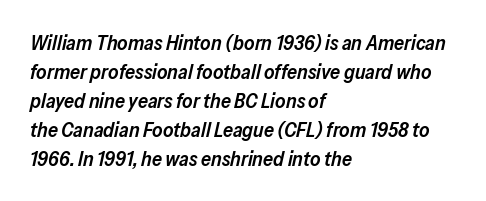
Interline gaps are of average width in this sample. The font is running at a semibold setting, under full bold. The face used here has a pronounced slope to its letters. The string is rendered with underlining switched off.
